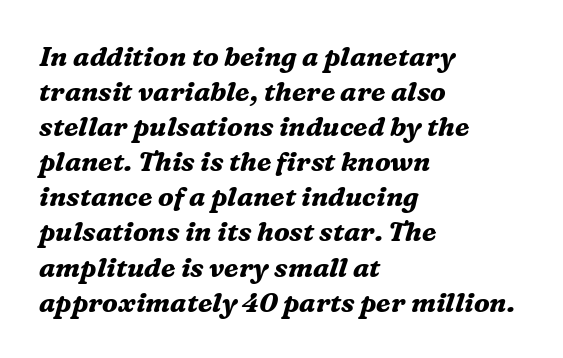
The image shows 27 px bold type, italic (leaning right); set left-aligned, normal line spacing (1.3x), normal letter spacing, not underlined.
